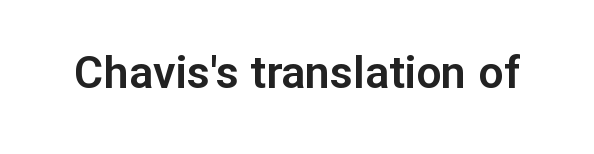
The image shows 45 px sans-serif type, upright; set normal letter spacing, not underlined; low stroke contrast and a medium x-height.
